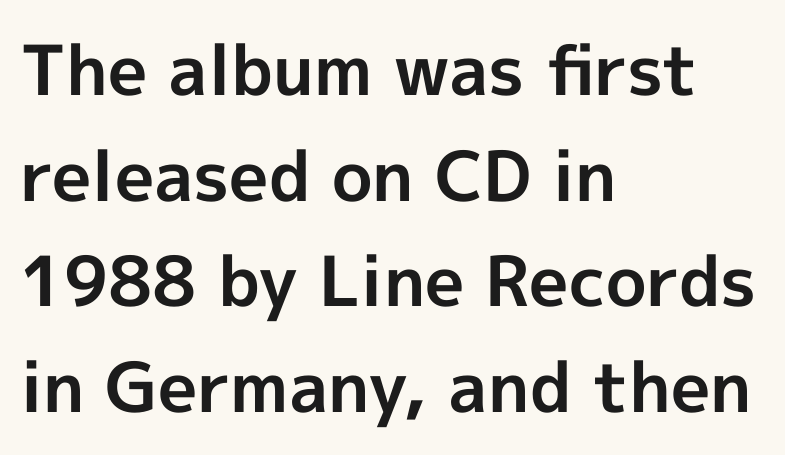
The image shows 69 px bold sans-serif type, upright; set left-aligned, normal line spacing (1.53x), normal letter spacing, not underlined; a medium x-height.
